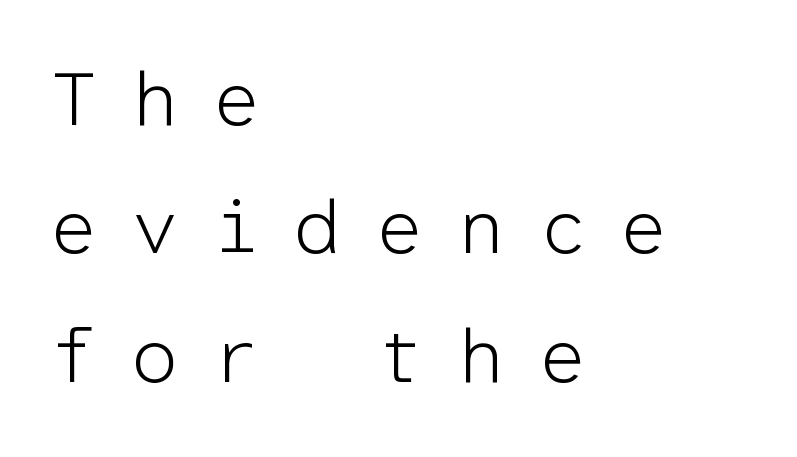
Q: Is the text bold? A: No.
Q: Is the text italic (slanted)? A: No, it is upright.
Q: Is the typeface a serif or a sans-serif typeface? A: Sans-serif.
Q: Is the text underlined? A: No.
Q: How is the paragraph aligned? A: Left-aligned.
Q: Is the spacing between letters normal or unusually wide? A: Unusually wide.
Q: Is the spacing between lines tight, normal or loose? A: Normal.
Q: Width (condensed, normal, or wide)? A: Normal.
Q: Stroke contrast? A: Low.
Q: x-height? A: Medium.
Q: Monospaced? A: Yes.
